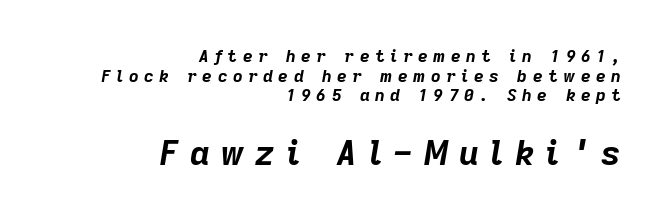
{"italic": "yes", "lean": "right", "slant_degrees": 9, "bold": "yes", "weight": "bold", "width": "normal", "stroke_contrast": "low", "x_height": "medium", "monospaced": "no", "underline": "no", "align": "right", "line_spacing": "tight", "line_spacing_ratio": 1.15, "letter_spacing": "wide", "letter_spacing_em": 0.32, "larger_block": "second", "size_ratio": 2.0, "glyph_px": 34}
